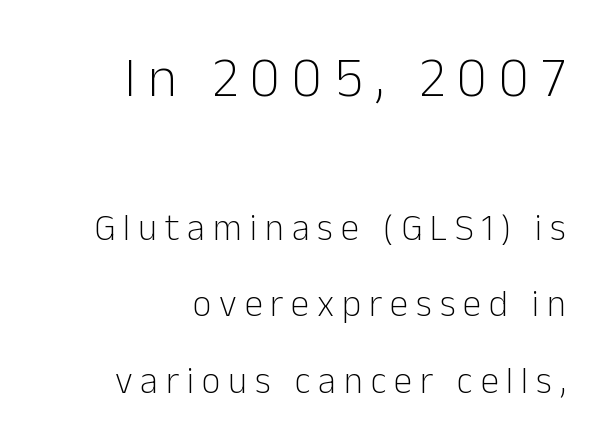
Q: Is the text bold? A: No.
Q: Is the text italic (slanted)? A: No, it is upright.
Q: Is the typeface a serif or a sans-serif typeface? A: Sans-serif.
Q: Is the text underlined? A: No.
Q: How is the paragraph aligned? A: Right-aligned.
Q: Is the spacing between letters normal or unusually wide? A: Unusually wide.
Q: Is the spacing between lines tight, normal or loose? A: Loose.
Q: Which block of text is set in a larger size, the first (top) or the second (bottom)? A: The first (top) one.
Q: Width (condensed, normal, or wide)? A: Normal.
Q: Stroke contrast? A: Low.
Q: x-height? A: Medium.
Q: Monospaced? A: No.
